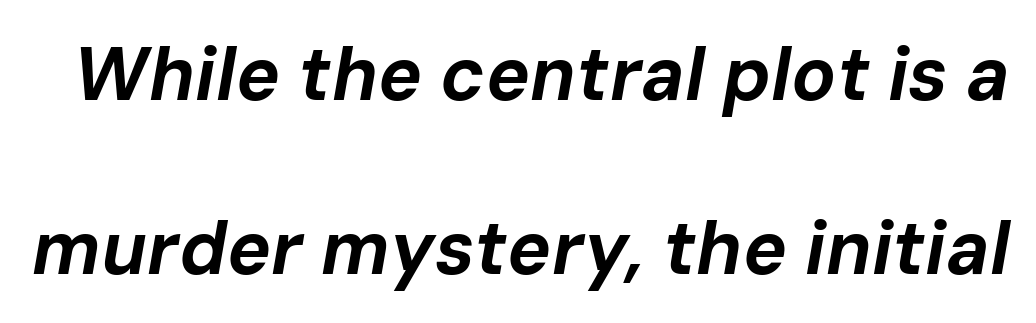
Q: Is the text bold? A: Yes.
Q: Is the text italic (slanted)? A: Yes, it leans right by about 10 degrees.
Q: Is the text underlined? A: No.
Q: Is the spacing between letters normal or unusually wide? A: Normal.
Q: Is the spacing between lines tight, normal or loose? A: Loose.
Q: Width (condensed, normal, or wide)? A: Normal.
Q: Stroke contrast? A: Low.
Q: x-height? A: Medium.
Q: Monospaced? A: No.
